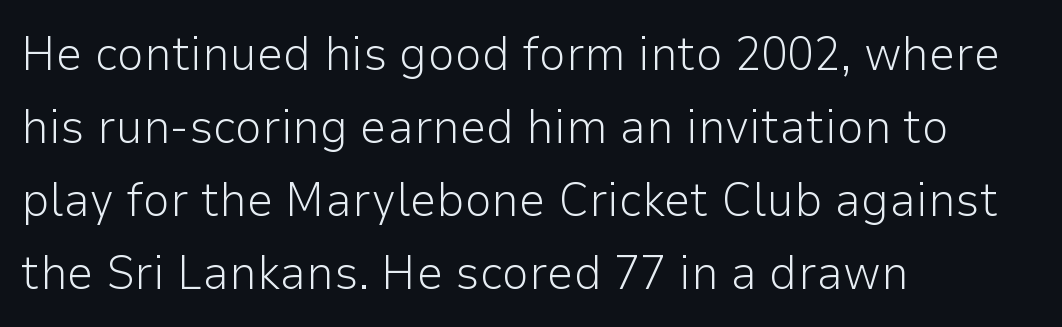
The image shows 48 px light sans-serif type, upright; set left-aligned, normal line spacing (1.52x), normal letter spacing, not underlined; low stroke contrast and a medium x-height.
